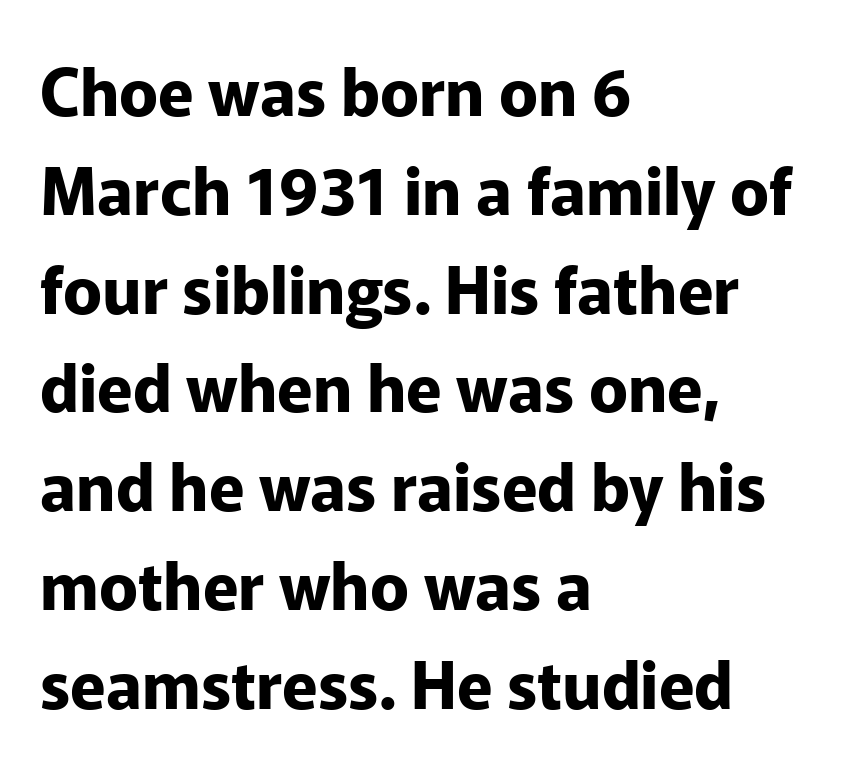
This sample keeps an unexceptional amount of space between lines. Plain, unruled lines of type. These lines were composed using upright roman letters. One-word summary of the alignment: left. A typesetter would call this proportional, since set widths differ per character. Is this a sans? Yes — the strokes have no serifs.
